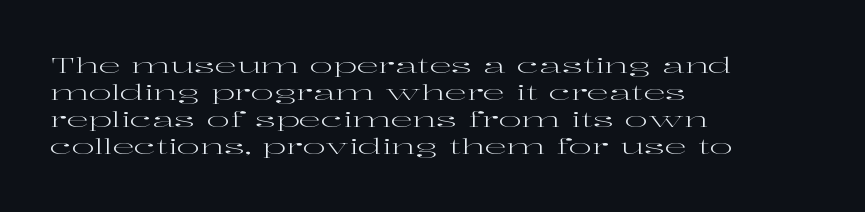
{"italic": "no", "bold": "no", "underline": "no", "align": "left", "line_spacing_ratio": 1.23, "letter_spacing": "normal", "letter_spacing_em": 0.0, "glyph_px": 22}
